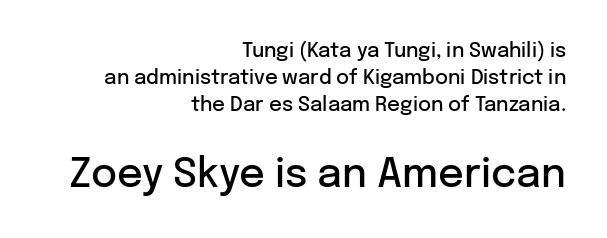
Honestly, there is no underline to notice here at all. On the weight axis this lands at semibold, roughly 600. Regular leading. If you squint, the bottom block still reads clearly — it's the larger of the two. The horizontal fit of the characters is conventional and even.
